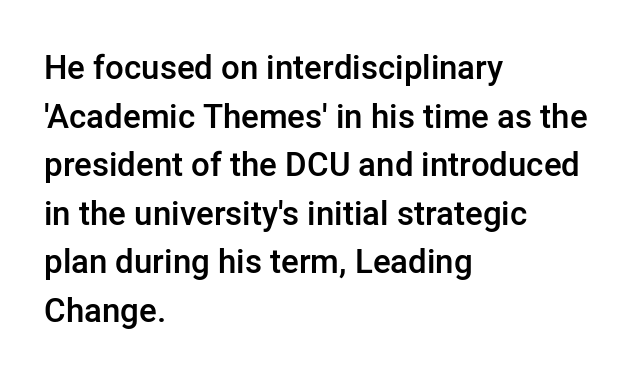
{"serif": "no", "italic": "no", "bold": "semi", "weight": "semibold", "width": "normal", "stroke_contrast": "low", "x_height": "medium", "monospaced": "no", "underline": "no", "align": "left", "line_spacing": "normal", "line_spacing_ratio": 1.47, "letter_spacing": "normal", "letter_spacing_em": 0.0, "glyph_px": 33}
